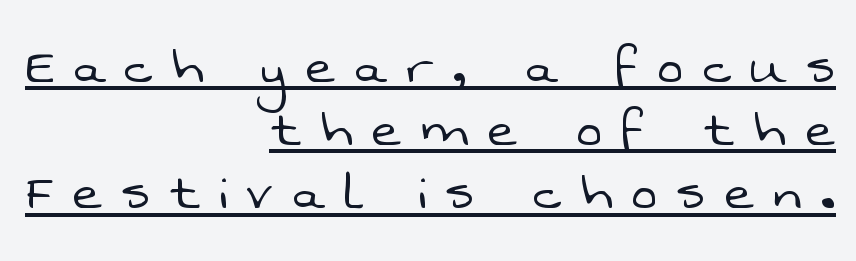
{"serif": "no", "bold": "no", "weight": "light", "width": "normal", "stroke_contrast": "low", "x_height": "medium", "monospaced": "no", "underline": "yes", "align": "right", "line_spacing": "tight", "line_spacing_ratio": 1.02, "letter_spacing": "wide", "letter_spacing_em": 0.32, "glyph_px": 62}
